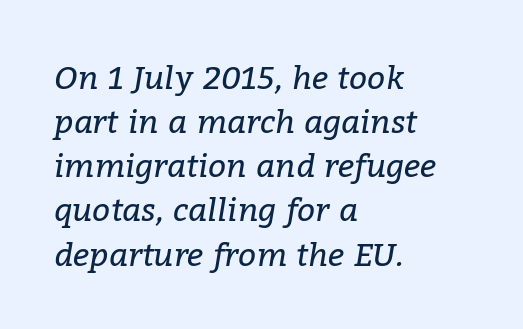
The passage shown is typeset with a serif family. Where is the straight margin? On the left. The typography opts for an oblique posture over an upright one. Type without underlining. The passage shown is typed in a proportional face where columns would drift. Line spacing here is normal.
